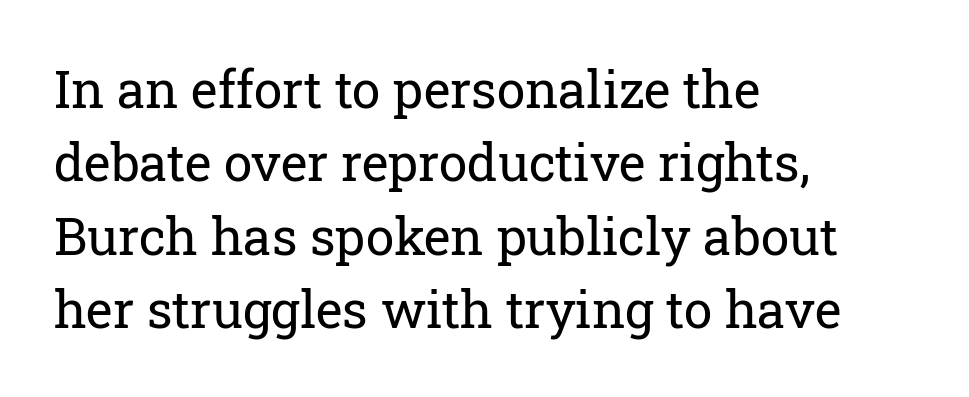
The image shows 51 px regular-weight serif type, upright; set left-aligned, normal line spacing (1.44x), normal letter spacing, not underlined; low stroke contrast and a medium x-height.
